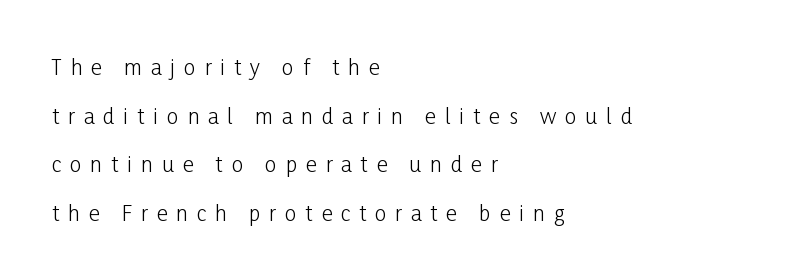
{"italic": "no", "bold": "no", "underline": "no", "align": "left", "line_spacing": "loose", "line_spacing_ratio": 2.32, "letter_spacing": "wide", "letter_spacing_em": 0.42, "glyph_px": 21}
